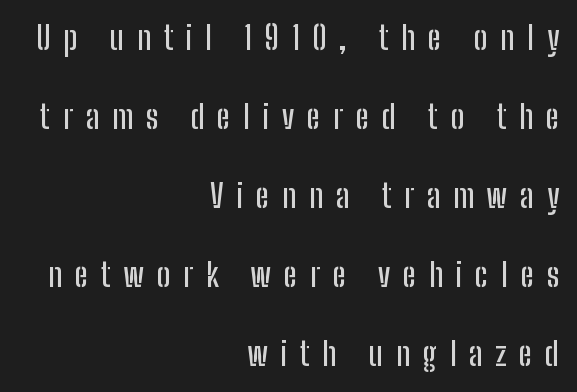
Q: Is the text italic (slanted)? A: No, it is upright.
Q: Is the typeface a serif or a sans-serif typeface? A: Sans-serif.
Q: Is the text underlined? A: No.
Q: How is the paragraph aligned? A: Right-aligned.
Q: Is the spacing between letters normal or unusually wide? A: Unusually wide.
Q: Is the spacing between lines tight, normal or loose? A: Loose.
Q: Width (condensed, normal, or wide)? A: Condensed.
Q: Stroke contrast? A: Low.
Q: x-height? A: Medium.
Q: Monospaced? A: No.
